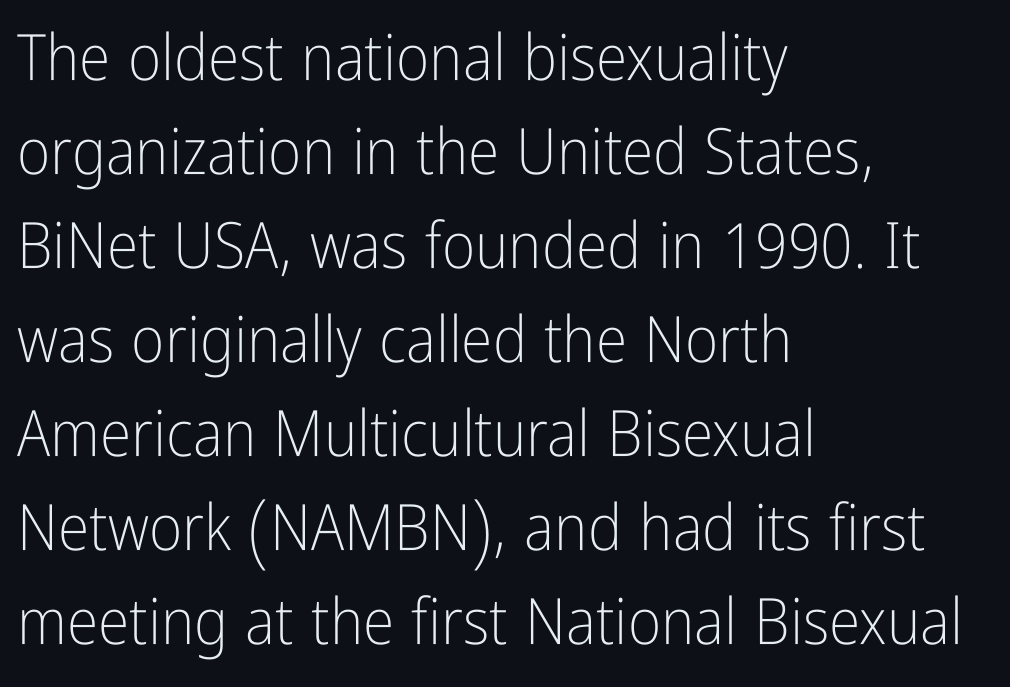
The lettering stays uniformly vertical, giving the passage a roman look. Lines of text with bare space underneath. A light-to-regular cut is what we see here. The letters advance in unequal steps, a hallmark of proportional type. The type family on display is of the sans-serif kind. This sample is left-justified, so line endings fall wherever the words run out.
